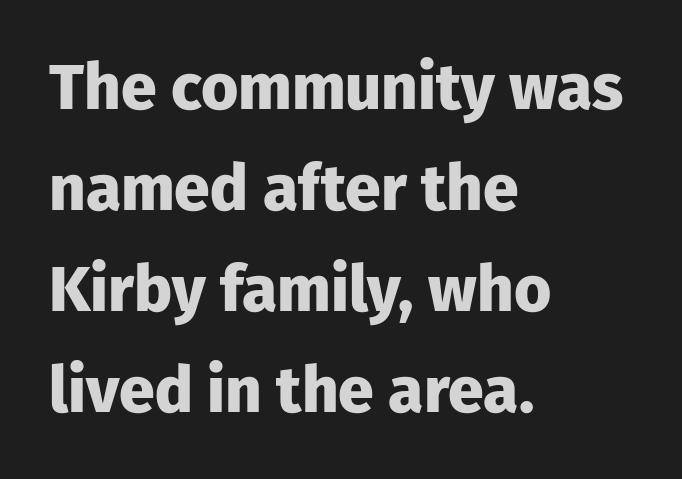
No feet cap the strokes, marking this as sans-serif type. These lines sit exactly where default settings would place them. Character widths vary here, with narrow letters taking less room than wide ones. Strong, thick strokes mark this as bold type. The string is rendered with underlining switched off.
